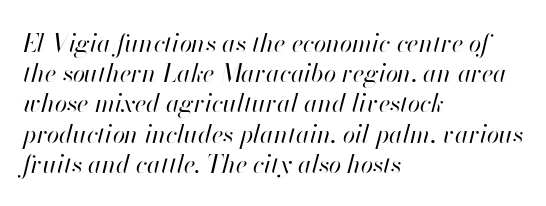
The image shows 25 px text type, italic (leaning right); set left-aligned, line spacing 1.21x, normal letter spacing, not underlined.
